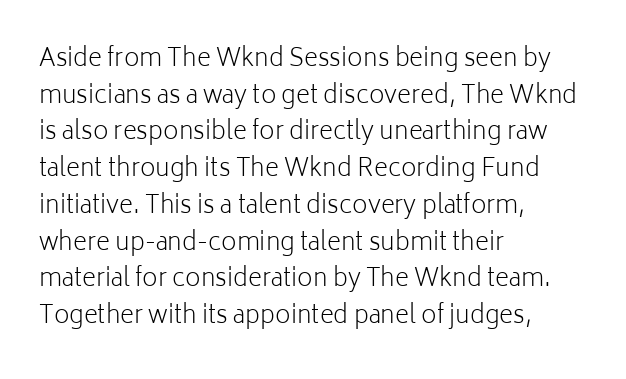
Standard letterfit; no display-style spreading of the glyphs. No chunkiness to these letters — they're not bold. This is roman type, the default non-slanted kind. Does the copy run flush right? No — it runs flush left.
